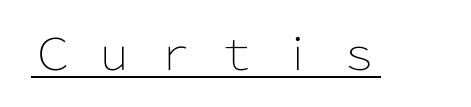
Q: Is the text bold? A: No.
Q: Is the text italic (slanted)? A: No, it is upright.
Q: Is the typeface a serif or a sans-serif typeface? A: Sans-serif.
Q: Is the text underlined? A: Yes.
Q: Is the spacing between letters normal or unusually wide? A: Unusually wide.
Q: Width (condensed, normal, or wide)? A: Normal.
Q: Stroke contrast? A: Low.
Q: x-height? A: Medium.
Q: Monospaced? A: No.
